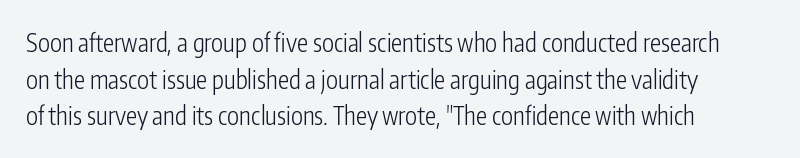
{"italic": "no", "bold": "no", "underline": "no", "align": "left", "line_spacing": "normal", "line_spacing_ratio": 1.47, "letter_spacing": "normal", "letter_spacing_em": 0.0, "glyph_px": 25}
